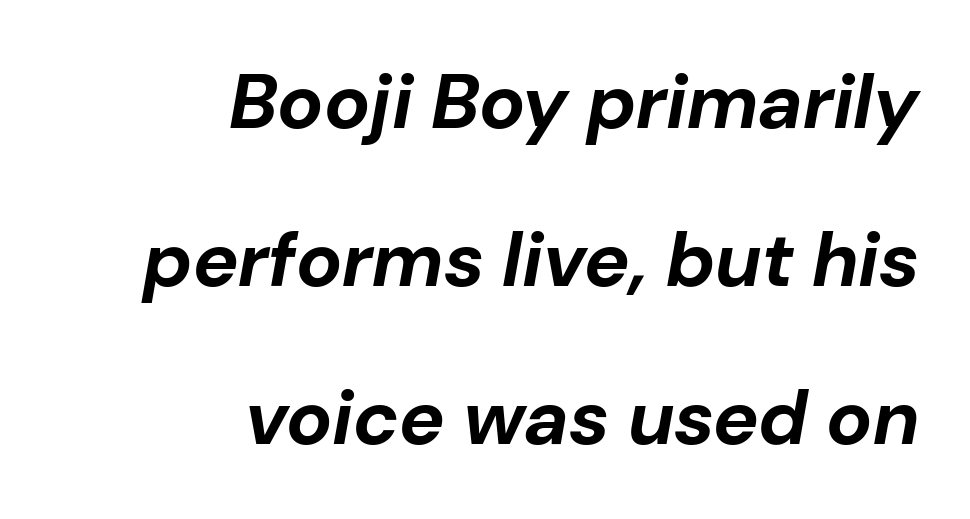
The image shows 77 px bold type, italic (leaning right); set right-aligned, loose line spacing (2.05x), normal letter spacing, not underlined; low stroke contrast and a medium x-height.
